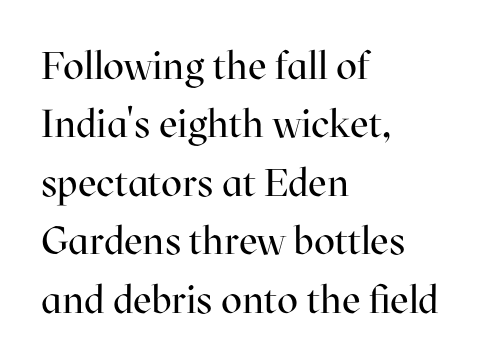
Q: Is the text bold? A: No.
Q: Is the text italic (slanted)? A: No, it is upright.
Q: Is the typeface a serif or a sans-serif typeface? A: Serif.
Q: Is the text underlined? A: No.
Q: How is the paragraph aligned? A: Left-aligned.
Q: Is the spacing between letters normal or unusually wide? A: Normal.
Q: Is the spacing between lines tight, normal or loose? A: Normal.
Q: Width (condensed, normal, or wide)? A: Normal.
Q: Stroke contrast? A: High.
Q: x-height? A: Medium.
Q: Monospaced? A: No.
